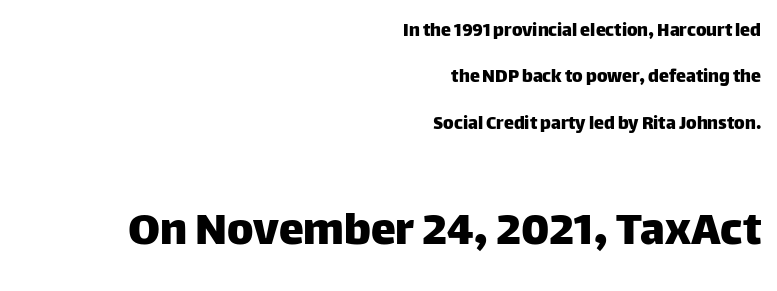
A typesetter would mark this as roman, not italic. Any mark beneath the type? The region is blank. All the whitespace from short lines collects on the left. Here the designer chose a conventional face with non-uniform glyph widths.
